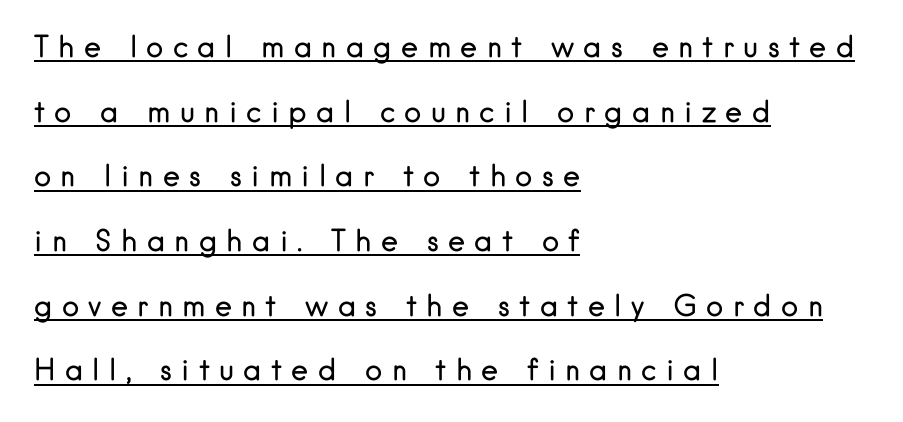
The image shows 29 px regular-weight sans-serif type, upright; set left-aligned, loose line spacing (2.23x), unusually wide letter spacing (+0.32 em), underlined; low stroke contrast and a small x-height.
